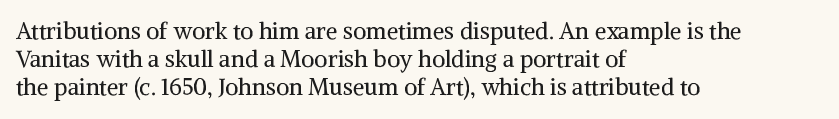
Q: Is the text bold? A: No.
Q: Is the text italic (slanted)? A: No, it is upright.
Q: Is the text underlined? A: No.
Q: How is the paragraph aligned? A: Left-aligned.
Q: Is the spacing between letters normal or unusually wide? A: Normal.
